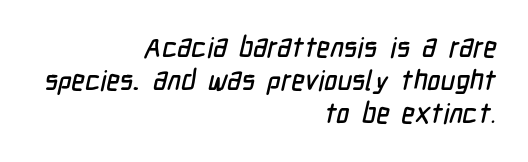
Spacing verdict: proportional, widths tailored to each character. The gap between lines stays unmarked. This is sans-serif lettering, the kind often seen on screens and signage. A typesetter would call this zero additional tracking.
